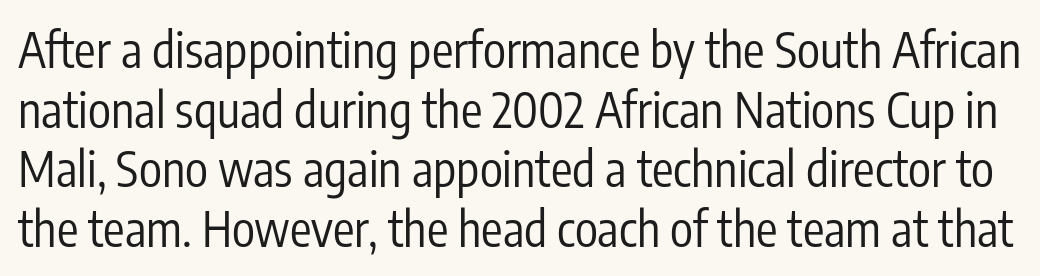
Q: Is the text bold? A: No.
Q: Is the text italic (slanted)? A: No, it is upright.
Q: Is the typeface a serif or a sans-serif typeface? A: Sans-serif.
Q: Is the text underlined? A: No.
Q: Is the spacing between letters normal or unusually wide? A: Normal.
Q: Width (condensed, normal, or wide)? A: Condensed.
Q: Stroke contrast? A: Low.
Q: x-height? A: Medium.
Q: Monospaced? A: No.
